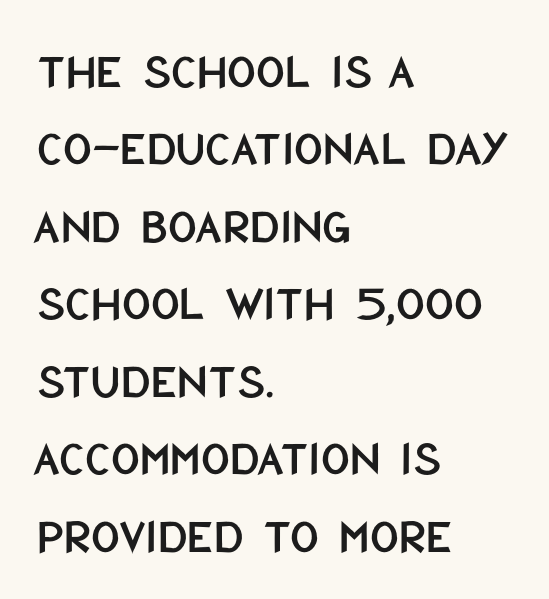
Q: Is the text italic (slanted)? A: No, it is upright.
Q: Is the typeface a serif or a sans-serif typeface? A: Sans-serif.
Q: Is the text underlined? A: No.
Q: How is the paragraph aligned? A: Left-aligned.
Q: Is the spacing between letters normal or unusually wide? A: Normal.
Q: Is the spacing between lines tight, normal or loose? A: Normal.
Q: Width (condensed, normal, or wide)? A: Condensed.
Q: Stroke contrast? A: Low.
Q: x-height? A: Large.
Q: Monospaced? A: No.
